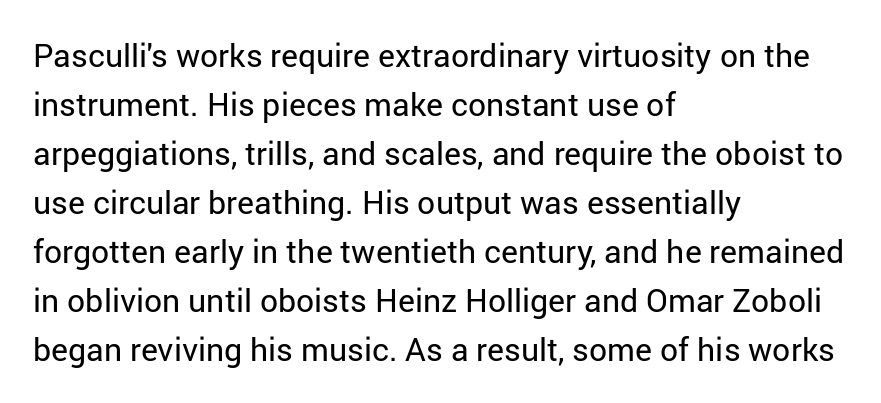
{"serif": "no", "italic": "no", "bold": "no", "weight": "regular", "width": "normal", "stroke_contrast": "low", "x_height": "medium", "monospaced": "no", "underline": "no", "align": "left", "line_spacing": "normal", "line_spacing_ratio": 1.53, "letter_spacing": "normal", "letter_spacing_em": 0.0, "glyph_px": 32}
